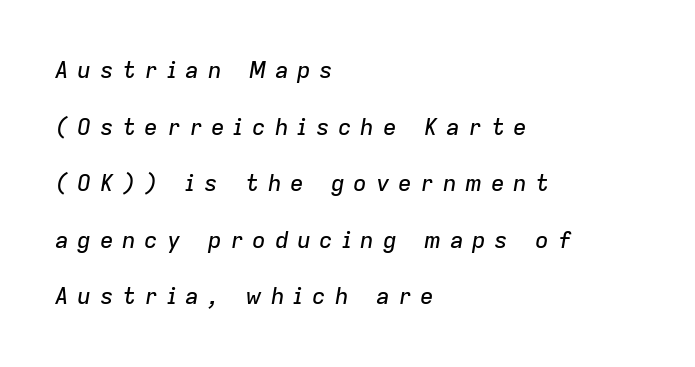
{"italic": "yes", "lean": "right", "slant_degrees": 9, "underline": "no", "align": "left", "line_spacing": "loose", "line_spacing_ratio": 2.46, "letter_spacing": "wide", "letter_spacing_em": 0.37, "glyph_px": 23}
